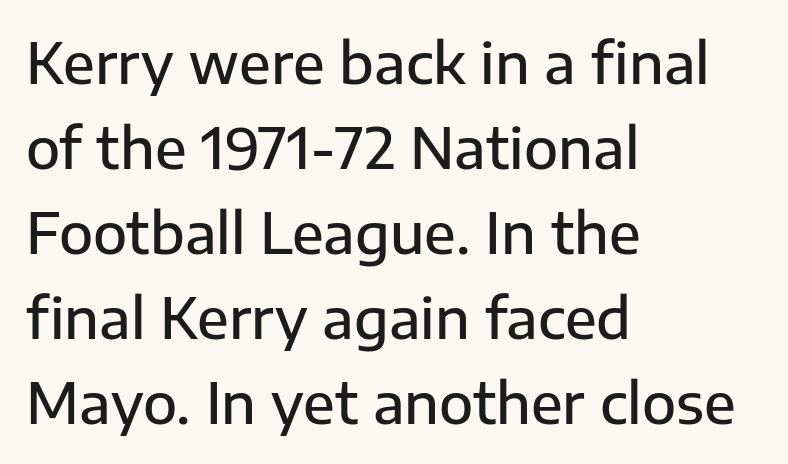
The image shows 56 px semibold sans-serif type, upright; set left-aligned, normal line spacing (1.52x), normal letter spacing, not underlined; low stroke contrast and a medium x-height.
